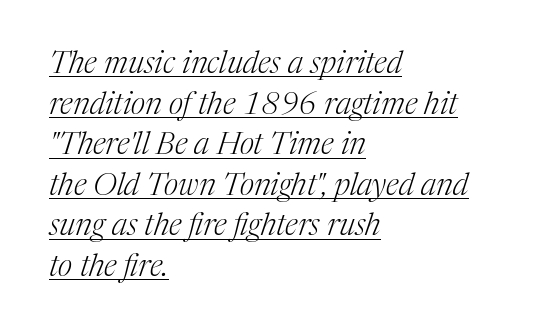
The image shows 31 px light serif type, italic (leaning right); set left-aligned, normal line spacing (1.31x), normal letter spacing, underlined; medium stroke contrast and a medium x-height.
